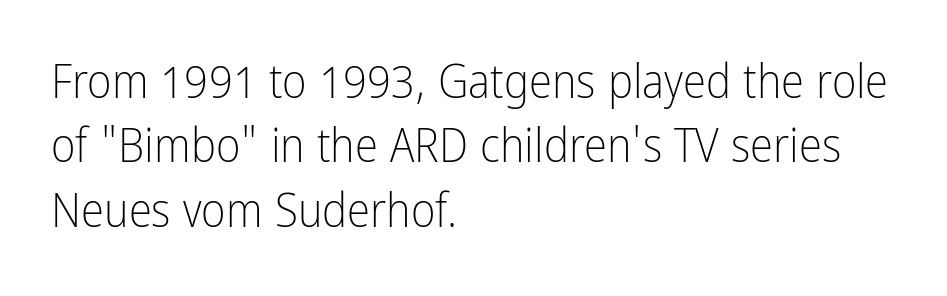
Q: Is the text bold? A: No.
Q: Is the text italic (slanted)? A: No, it is upright.
Q: Is the typeface a serif or a sans-serif typeface? A: Sans-serif.
Q: Is the text underlined? A: No.
Q: How is the paragraph aligned? A: Left-aligned.
Q: Is the spacing between letters normal or unusually wide? A: Normal.
Q: Is the spacing between lines tight, normal or loose? A: Normal.
Q: Width (condensed, normal, or wide)? A: Condensed.
Q: Stroke contrast? A: Low.
Q: x-height? A: Medium.
Q: Monospaced? A: No.
